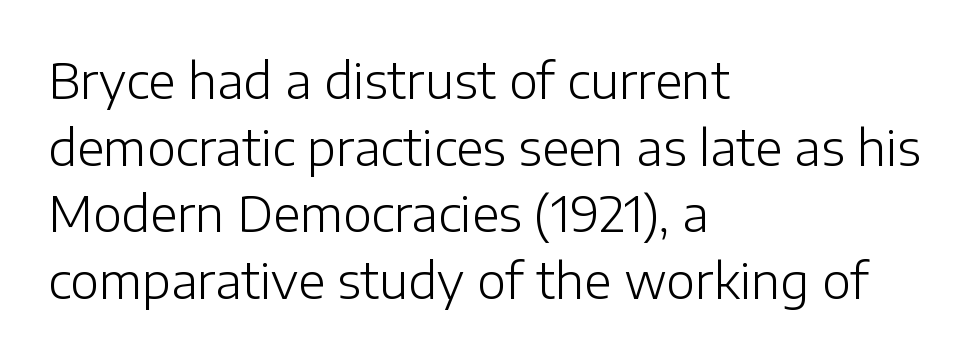
Q: Is the text bold? A: No.
Q: Is the text italic (slanted)? A: No, it is upright.
Q: Is the typeface a serif or a sans-serif typeface? A: Sans-serif.
Q: Is the text underlined? A: No.
Q: How is the paragraph aligned? A: Left-aligned.
Q: Is the spacing between letters normal or unusually wide? A: Normal.
Q: Is the spacing between lines tight, normal or loose? A: Normal.
Q: Width (condensed, normal, or wide)? A: Normal.
Q: Stroke contrast? A: Low.
Q: x-height? A: Medium.
Q: Monospaced? A: No.
